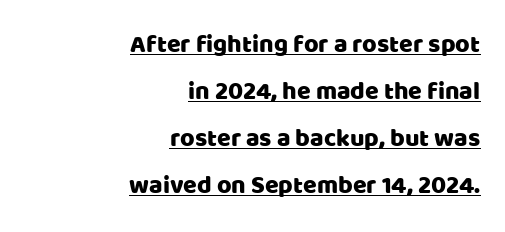
Q: Is the text italic (slanted)? A: No, it is upright.
Q: Is the text underlined? A: Yes.
Q: How is the paragraph aligned? A: Right-aligned.
Q: Is the spacing between letters normal or unusually wide? A: Normal.
